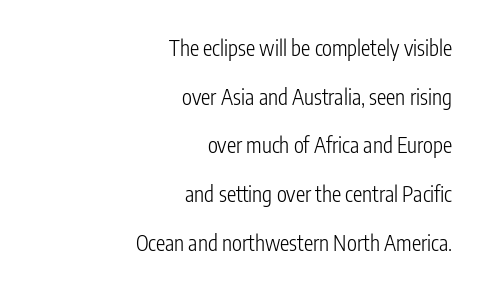
{"italic": "no", "bold": "no", "underline": "no", "align": "right", "line_spacing": "loose", "line_spacing_ratio": 2.32, "letter_spacing": "normal", "letter_spacing_em": 0.0, "glyph_px": 21}
